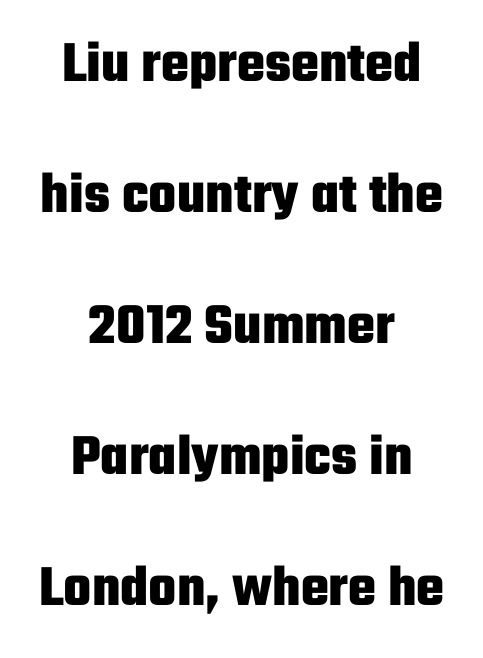
The image shows 59 px heavy, condensed sans-serif type, upright; set centered, loose line spacing (2.22x), normal letter spacing, not underlined; low stroke contrast and a medium x-height.
